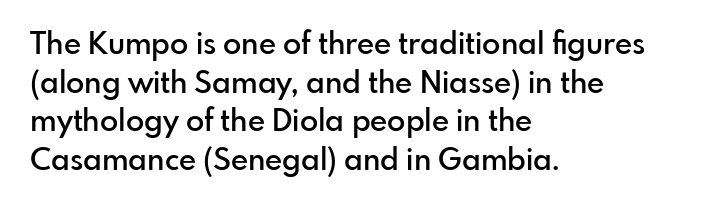
Q: Is the text bold? A: Semi-bold.
Q: Is the text italic (slanted)? A: No, it is upright.
Q: Is the typeface a serif or a sans-serif typeface? A: Sans-serif.
Q: Is the text underlined? A: No.
Q: How is the paragraph aligned? A: Left-aligned.
Q: Is the spacing between letters normal or unusually wide? A: Normal.
Q: Is the spacing between lines tight, normal or loose? A: Normal.
Q: Width (condensed, normal, or wide)? A: Normal.
Q: Stroke contrast? A: Low.
Q: x-height? A: Small.
Q: Monospaced? A: No.
